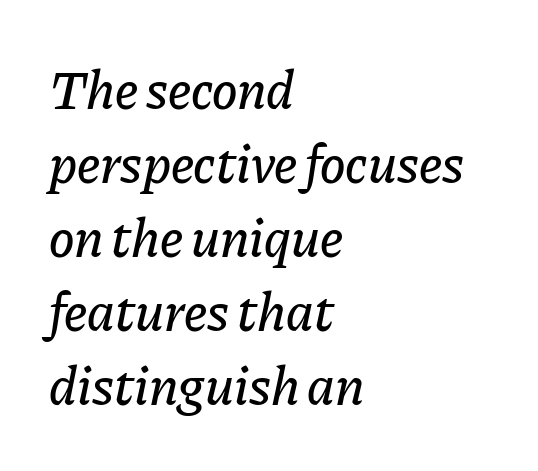
{"italic": "yes", "lean": "right", "slant_degrees": 11, "width": "normal", "stroke_contrast": "low", "x_height": "medium", "monospaced": "no", "underline": "no", "align": "left", "line_spacing": "normal", "line_spacing_ratio": 1.37, "letter_spacing": "normal", "letter_spacing_em": 0.0, "glyph_px": 54}
